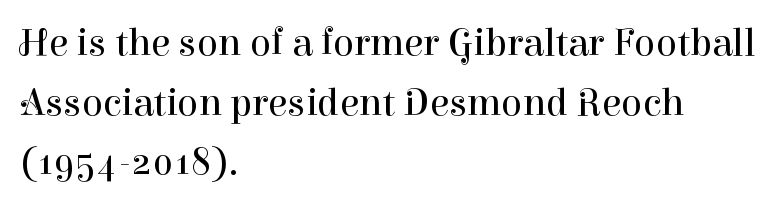
Q: Is the text bold? A: No.
Q: Is the text italic (slanted)? A: No, it is upright.
Q: Is the typeface a serif or a sans-serif typeface? A: Serif.
Q: Is the text underlined? A: No.
Q: How is the paragraph aligned? A: Left-aligned.
Q: Is the spacing between letters normal or unusually wide? A: Normal.
Q: Is the spacing between lines tight, normal or loose? A: Normal.
Q: Width (condensed, normal, or wide)? A: Normal.
Q: Stroke contrast? A: High.
Q: x-height? A: Medium.
Q: Monospaced? A: No.
